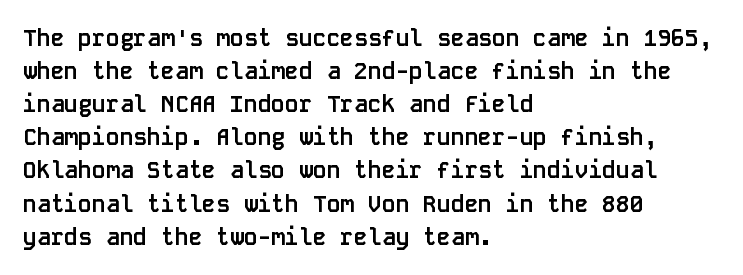
The image shows 23 px bold type, upright; set left-aligned, normal line spacing (1.44x), normal letter spacing, not underlined.
